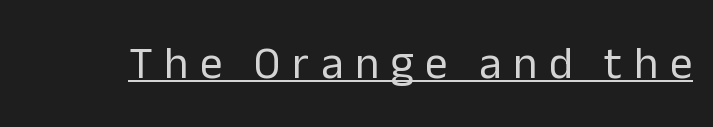
The line texture is sparse and dotted thanks to wide tracking. Is the stroke heavy? The answer is a plain regular-or-lighter. Caption: lettering with a line underneath. You can tell from the bare stems that sans-serif type was used. Looks like regular typesetting: each glyph gets only the width it needs. The font's upright variant was chosen for this text.
